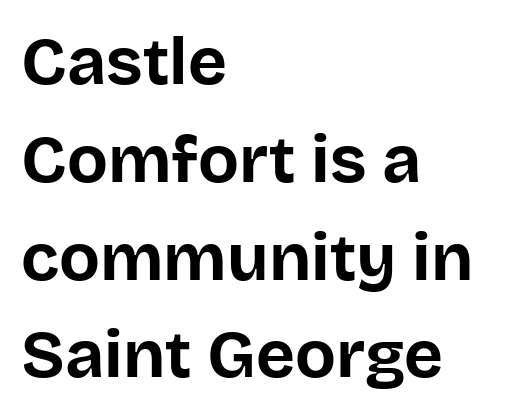
A typesetter would call this leading conventional body-copy spacing. If you drew a line through each stem, it would be perfectly vertical. Here the glyphs are tracked normally, forming tight word shapes. This rendering employs a face without finishing strokes, i.e., a sans-serif. The glyphs are unaccompanied by any horizontal stroke below them. Typographic density is high because the face is bold.
